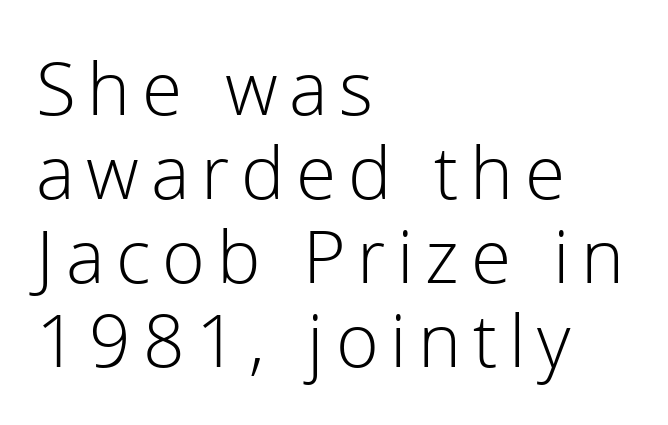
The image shows 73 px light sans-serif type, upright; set left-aligned, tight line spacing (1.15x), not underlined; a medium x-height.
